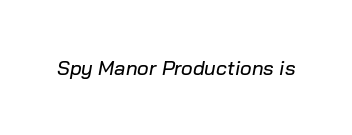
Q: Is the text italic (slanted)? A: Yes, it leans right by about 10 degrees.
Q: Is the text underlined? A: No.
Q: Is the spacing between letters normal or unusually wide? A: Normal.
